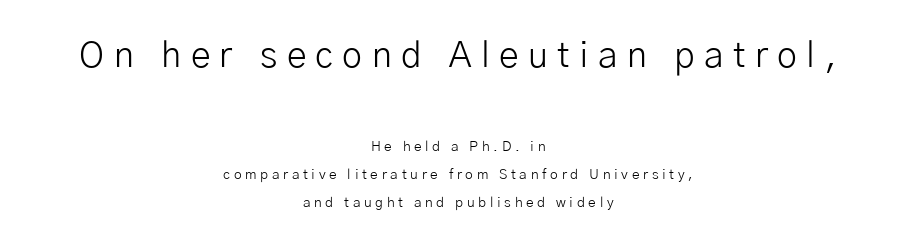
{"serif": "no", "italic": "no", "bold": "no", "weight": "light", "width": "normal", "stroke_contrast": "low", "x_height": "medium", "monospaced": "no", "underline": "no", "align": "center", "line_spacing": "loose", "line_spacing_ratio": 2.0, "letter_spacing": "wide", "letter_spacing_em": 0.26, "larger_block": "first", "size_ratio": 2.57, "glyph_px": 36}
